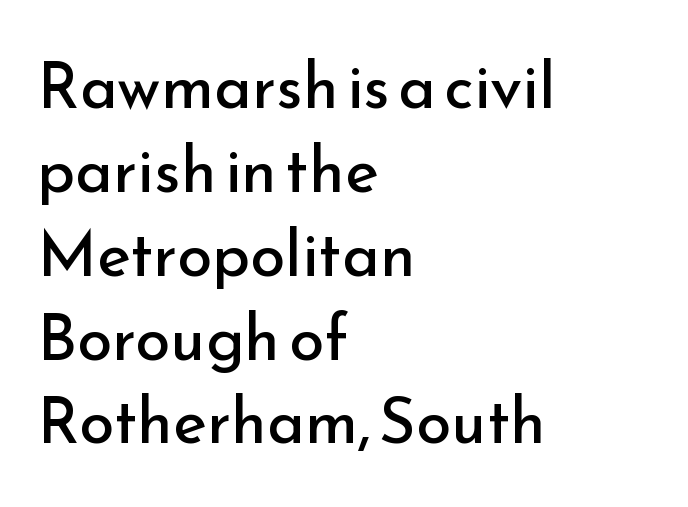
Q: Is the text bold? A: No.
Q: Is the text italic (slanted)? A: No, it is upright.
Q: Is the typeface a serif or a sans-serif typeface? A: Sans-serif.
Q: Is the text underlined? A: No.
Q: How is the paragraph aligned? A: Left-aligned.
Q: Is the spacing between letters normal or unusually wide? A: Normal.
Q: Is the spacing between lines tight, normal or loose? A: Normal.
Q: Width (condensed, normal, or wide)? A: Normal.
Q: Stroke contrast? A: Low.
Q: x-height? A: Small.
Q: Monospaced? A: No.
